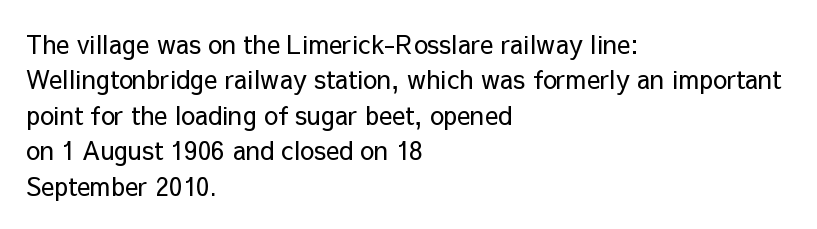
Q: Is the text bold? A: No.
Q: Is the text italic (slanted)? A: No, it is upright.
Q: Is the text underlined? A: No.
Q: How is the paragraph aligned? A: Left-aligned.
Q: Is the spacing between letters normal or unusually wide? A: Normal.
Q: Is the spacing between lines tight, normal or loose? A: Normal.
